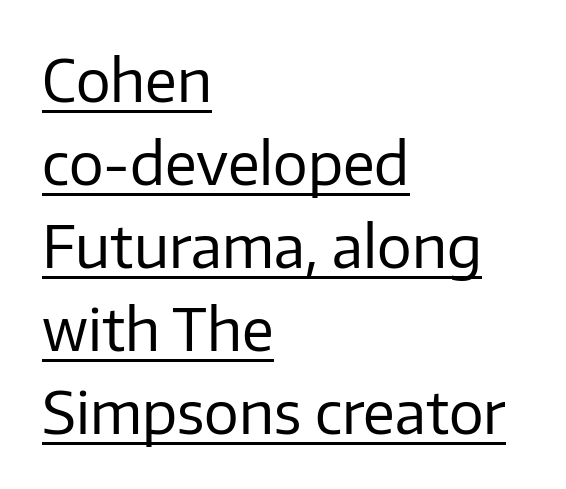
Q: Is the text bold? A: No.
Q: Is the text italic (slanted)? A: No, it is upright.
Q: Is the typeface a serif or a sans-serif typeface? A: Sans-serif.
Q: Is the text underlined? A: Yes.
Q: How is the paragraph aligned? A: Left-aligned.
Q: Is the spacing between letters normal or unusually wide? A: Normal.
Q: Is the spacing between lines tight, normal or loose? A: Normal.
Q: Width (condensed, normal, or wide)? A: Normal.
Q: Stroke contrast? A: Low.
Q: x-height? A: Medium.
Q: Monospaced? A: No.
